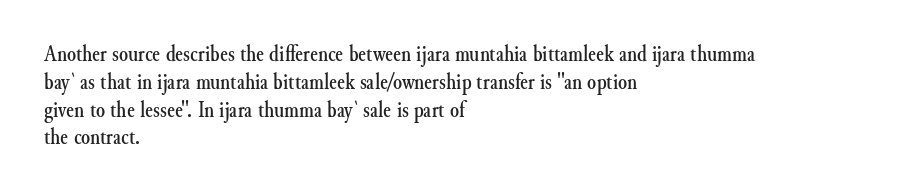
Here the glyphs are tracked normally, forming tight word shapes. The specimen omits any rule beneath the text block's lines. Vertical strokes here are truly vertical. The lines in this sample share a left origin and differ only in where they stop.
